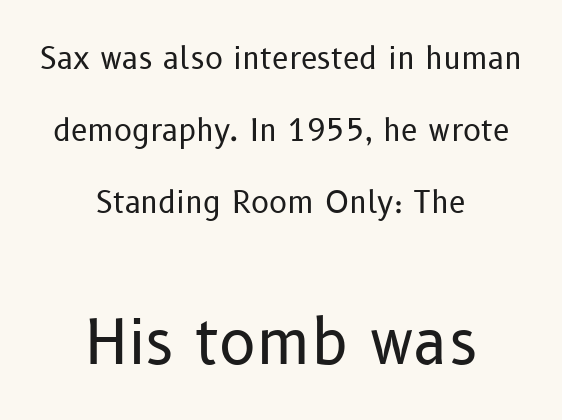
Q: Is the text bold? A: No.
Q: Is the text italic (slanted)? A: No, it is upright.
Q: Is the typeface a serif or a sans-serif typeface? A: Sans-serif.
Q: Is the text underlined? A: No.
Q: How is the paragraph aligned? A: Centered.
Q: Is the spacing between letters normal or unusually wide? A: Normal.
Q: Is the spacing between lines tight, normal or loose? A: Loose.
Q: Which block of text is set in a larger size, the first (top) or the second (bottom)? A: The second (bottom) one.
Q: Width (condensed, normal, or wide)? A: Normal.
Q: Stroke contrast? A: Low.
Q: x-height? A: Medium.
Q: Monospaced? A: No.
